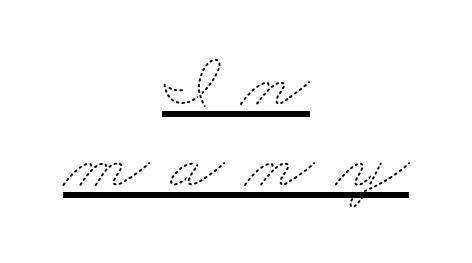
{"bold": "no", "weight": "thin", "width": "wide", "stroke_contrast": "medium", "x_height": "small", "monospaced": "no", "underline": "yes", "align": "center", "line_spacing": "tight", "line_spacing_ratio": 1.02, "letter_spacing": "wide", "letter_spacing_em": 0.27, "glyph_px": 79}
